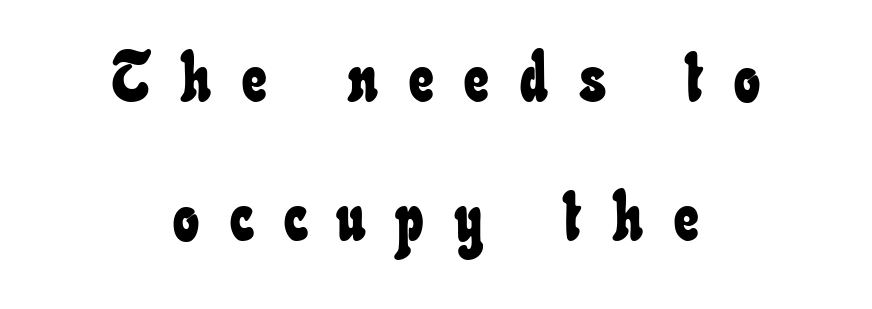
Q: Is the text underlined? A: No.
Q: How is the paragraph aligned? A: Centered.
Q: Is the spacing between letters normal or unusually wide? A: Unusually wide.
Q: Is the spacing between lines tight, normal or loose? A: Loose.
Q: Width (condensed, normal, or wide)? A: Condensed.
Q: Stroke contrast? A: Low.
Q: x-height? A: Small.
Q: Monospaced? A: No.
